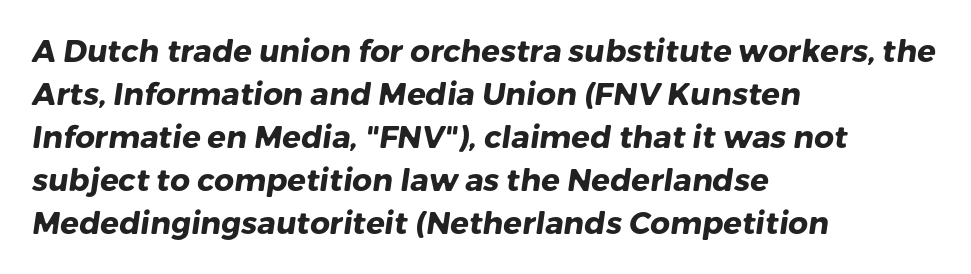
Q: Is the text bold? A: Yes.
Q: Is the typeface a serif or a sans-serif typeface? A: Sans-serif.
Q: Is the text underlined? A: No.
Q: How is the paragraph aligned? A: Left-aligned.
Q: Is the spacing between letters normal or unusually wide? A: Normal.
Q: Is the spacing between lines tight, normal or loose? A: Normal.
Q: Width (condensed, normal, or wide)? A: Normal.
Q: Stroke contrast? A: Low.
Q: x-height? A: Medium.
Q: Monospaced? A: No.
